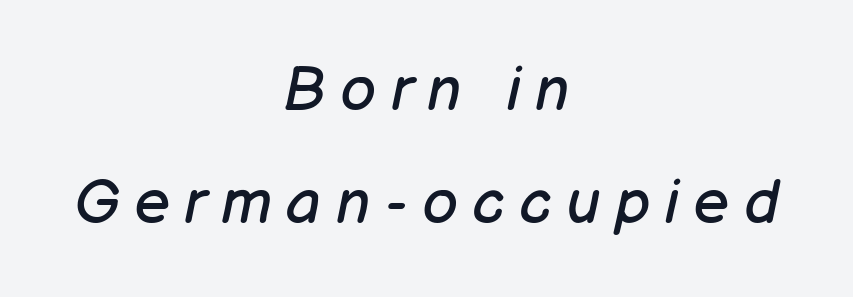
Unbolded letterforms with no extra heft. The lines are quadded center. Check under the words: just untouched page. Do the characters align in a grid? No, the font is proportional. This is oblique type, the kind used for emphasis or titles.
